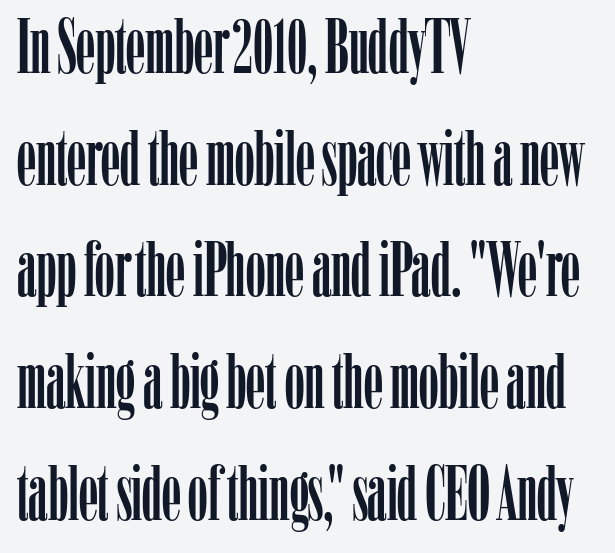
The image shows 77 px condensed serif type, upright; set left-aligned, normal line spacing (1.45x), normal letter spacing, not underlined; low stroke contrast and a medium x-height.
